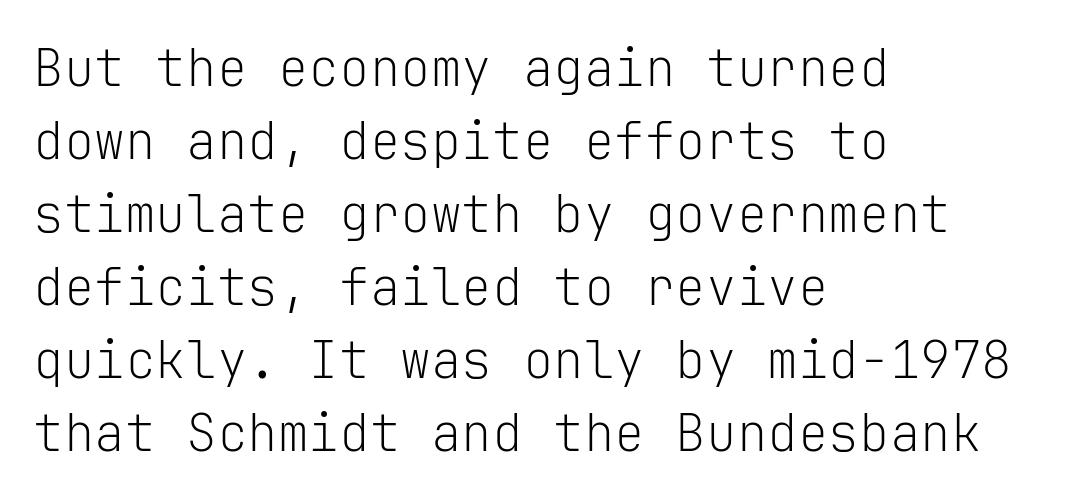
The image shows 51 px light sans-serif type, upright, monospaced; set left-aligned, normal line spacing (1.43x), normal letter spacing, not underlined; low stroke contrast and a medium x-height.
